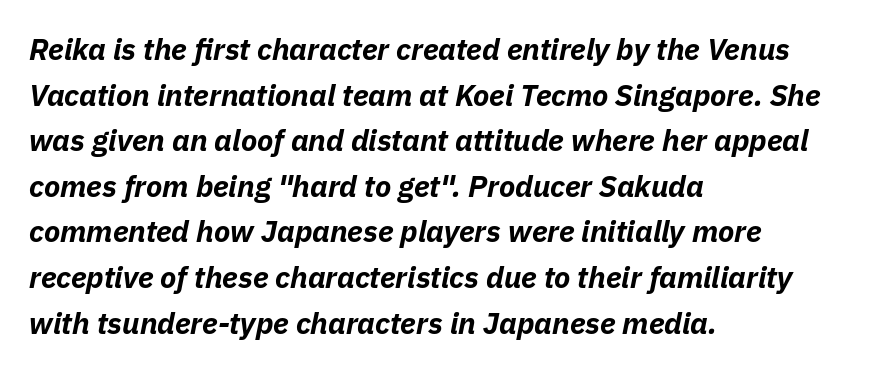
{"italic": "yes", "lean": "right", "slant_degrees": 11, "bold": "yes", "weight": "bold", "width": "normal", "stroke_contrast": "low", "x_height": "medium", "monospaced": "no", "underline": "no", "align": "left", "line_spacing": "normal", "line_spacing_ratio": 1.52, "letter_spacing": "normal", "letter_spacing_em": 0.0, "glyph_px": 30}
